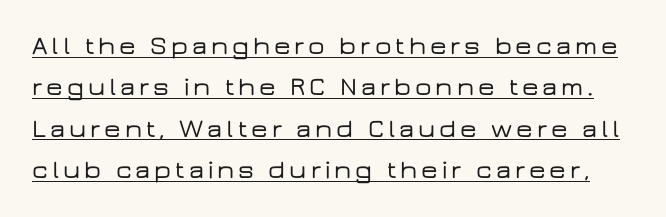
The image shows 26 px text type, upright; set normal line spacing (1.59x), underlined.
